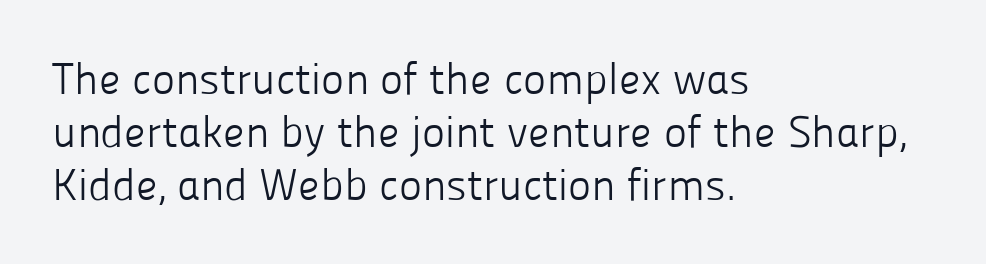
The image shows 44 px light sans-serif type, upright; set left-aligned, line spacing 1.21x, normal letter spacing, not underlined; low stroke contrast and a medium x-height.
